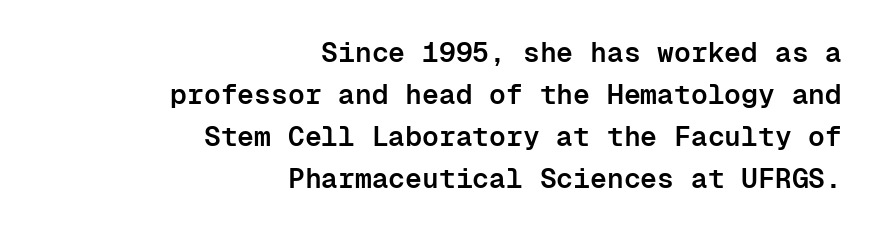
Q: Is the text bold? A: Semi-bold.
Q: Is the text italic (slanted)? A: No, it is upright.
Q: Is the typeface a serif or a sans-serif typeface? A: Sans-serif.
Q: Is the text underlined? A: No.
Q: How is the paragraph aligned? A: Right-aligned.
Q: Is the spacing between letters normal or unusually wide? A: Normal.
Q: Is the spacing between lines tight, normal or loose? A: Normal.
Q: Width (condensed, normal, or wide)? A: Normal.
Q: Stroke contrast? A: Low.
Q: x-height? A: Medium.
Q: Monospaced? A: Yes.
